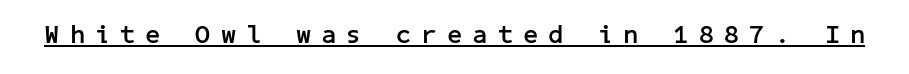
The image shows 26 px bold type, upright; set unusually wide letter spacing (+0.4 em), underlined.
